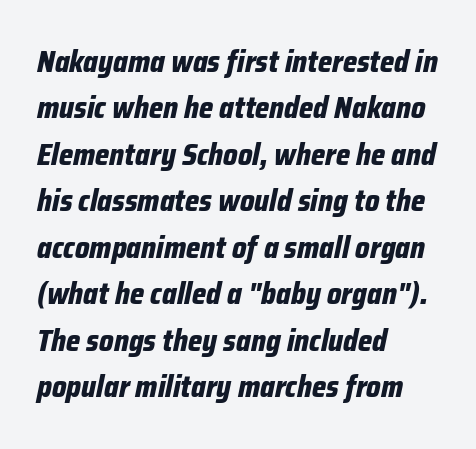
The rendering uses natural spacing where letterforms have individual widths. The glyphs are unaccompanied by any horizontal stroke below them. Honestly, the letter spacing is just normal — you wouldn't notice it. Quick note: interline space is typical. Short and long lines alike share a common starting point at left.
